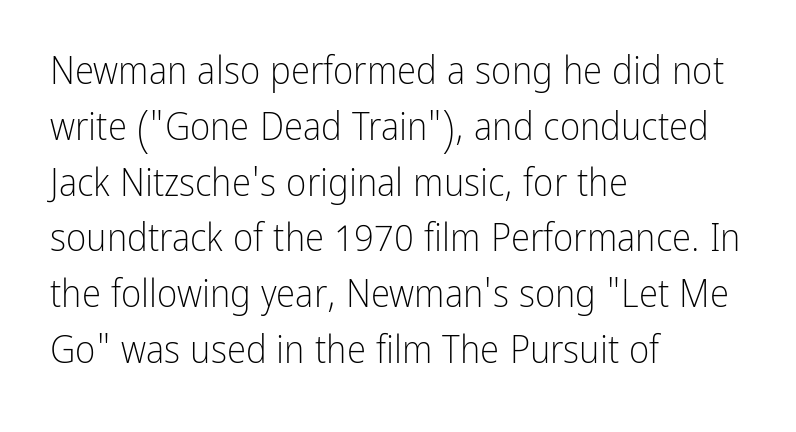
The image shows 39 px light, condensed sans-serif type, upright; set left-aligned, normal line spacing (1.43x), normal letter spacing, not underlined; low stroke contrast and a medium x-height.
